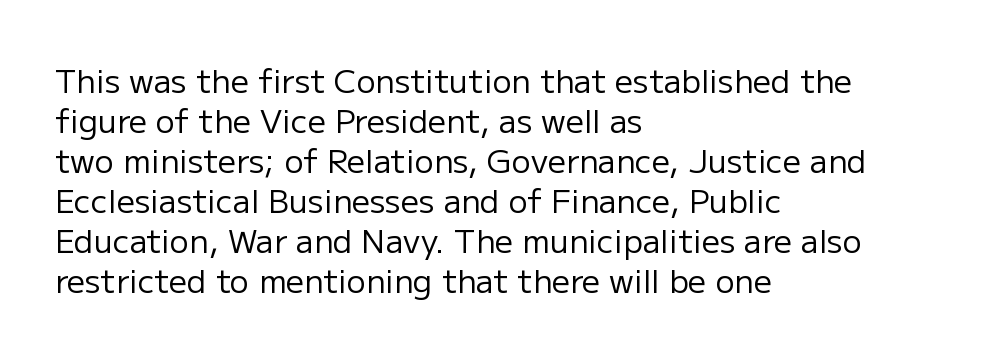
Q: Is the text bold? A: No.
Q: Is the text italic (slanted)? A: No, it is upright.
Q: Is the typeface a serif or a sans-serif typeface? A: Sans-serif.
Q: Is the text underlined? A: No.
Q: How is the paragraph aligned? A: Left-aligned.
Q: Is the spacing between letters normal or unusually wide? A: Normal.
Q: Is the spacing between lines tight, normal or loose? A: Normal.
Q: Width (condensed, normal, or wide)? A: Normal.
Q: Stroke contrast? A: Low.
Q: x-height? A: Medium.
Q: Monospaced? A: No.
